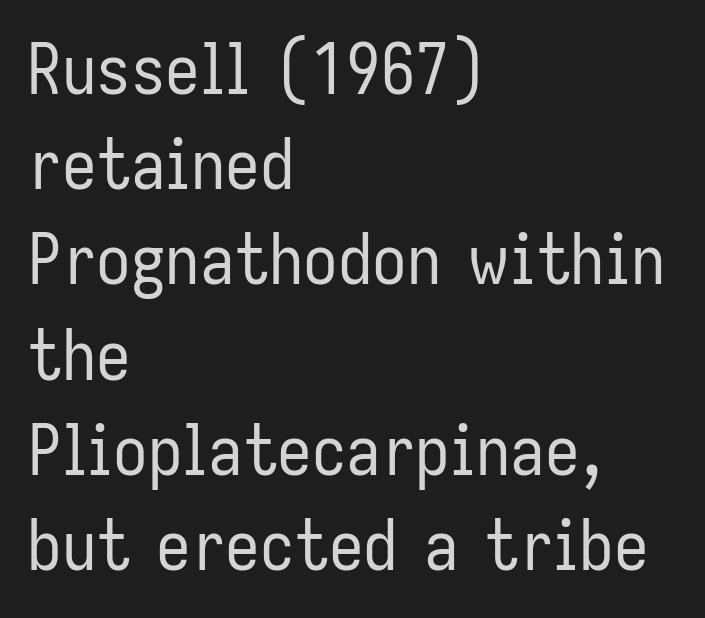
Q: Is the text bold? A: No.
Q: Is the text italic (slanted)? A: No, it is upright.
Q: Is the typeface a serif or a sans-serif typeface? A: Sans-serif.
Q: Is the text underlined? A: No.
Q: How is the paragraph aligned? A: Left-aligned.
Q: Is the spacing between letters normal or unusually wide? A: Normal.
Q: Is the spacing between lines tight, normal or loose? A: Normal.
Q: Width (condensed, normal, or wide)? A: Condensed.
Q: Stroke contrast? A: Low.
Q: x-height? A: Medium.
Q: Monospaced? A: No.
